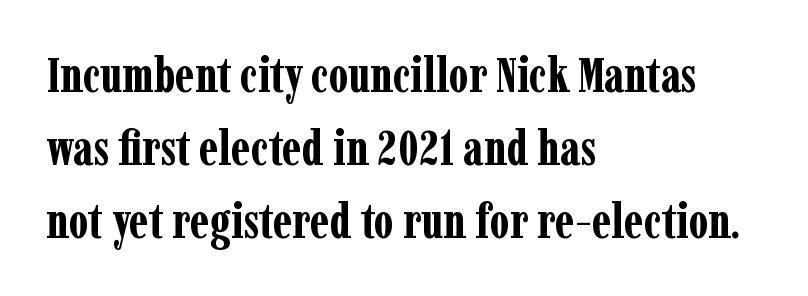
Italic: no, the glyphs are upright roman. Vertical spacing — default. Default kerning and tracking; the words read as compact shapes. The designer went with a serif here, giving each stem small feet.
